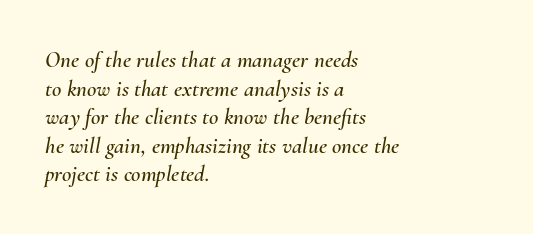
Words float on clear page, feet unadorned. The paragraph has a hard left edge and a soft right edge. Observe the ordinary spacing: letters are neighbours, not strangers. Characters are canted at an angle relative to the baseline's perpendicular.
